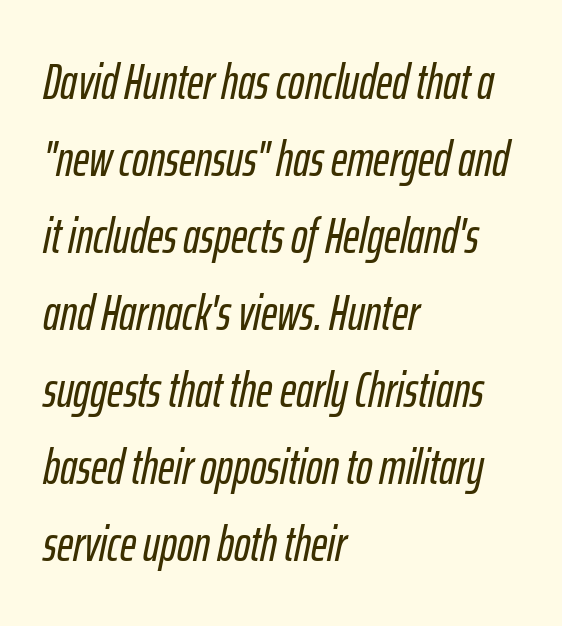
The letters advance in unequal steps, a hallmark of proportional type. Leftover space on each line is placed entirely after the last word. What's the leading like? Ordinary, nothing unusual. Characters are canted at an angle relative to the baseline's perpendicular.
